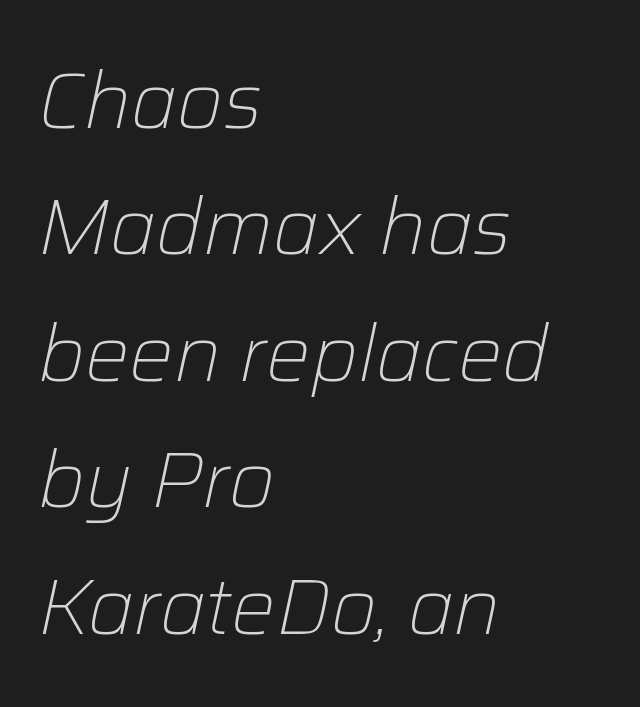
The image shows 79 px light type, italic (leaning right); set left-aligned, normal line spacing (1.6x), normal letter spacing, not underlined; low stroke contrast and a medium x-height.
